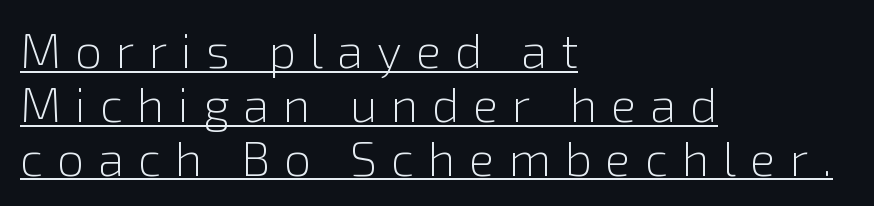
Q: Is the text bold? A: No.
Q: Is the text italic (slanted)? A: No, it is upright.
Q: Is the typeface a serif or a sans-serif typeface? A: Sans-serif.
Q: Is the text underlined? A: Yes.
Q: How is the paragraph aligned? A: Left-aligned.
Q: Is the spacing between letters normal or unusually wide? A: Unusually wide.
Q: Is the spacing between lines tight, normal or loose? A: Tight.
Q: Width (condensed, normal, or wide)? A: Normal.
Q: Stroke contrast? A: Low.
Q: x-height? A: Medium.
Q: Monospaced? A: No.
